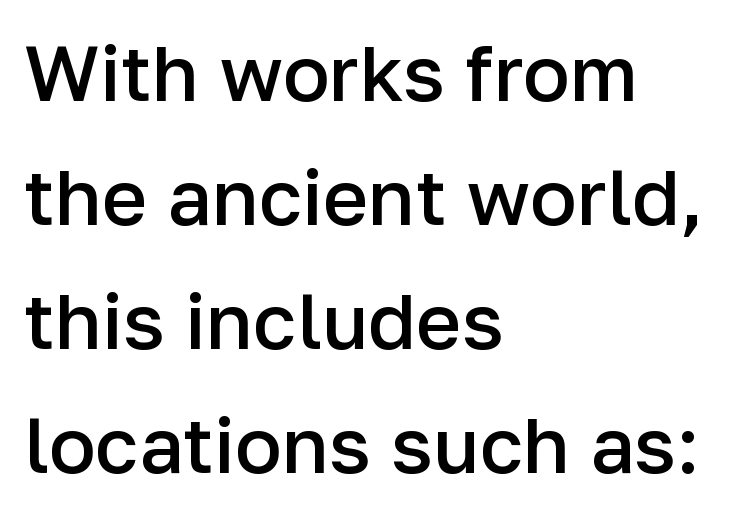
Q: Is the text bold? A: Semi-bold.
Q: Is the text italic (slanted)? A: No, it is upright.
Q: Is the typeface a serif or a sans-serif typeface? A: Sans-serif.
Q: Is the text underlined? A: No.
Q: How is the paragraph aligned? A: Left-aligned.
Q: Is the spacing between letters normal or unusually wide? A: Normal.
Q: Is the spacing between lines tight, normal or loose? A: Normal.
Q: Width (condensed, normal, or wide)? A: Normal.
Q: Stroke contrast? A: Low.
Q: x-height? A: Medium.
Q: Monospaced? A: No.
